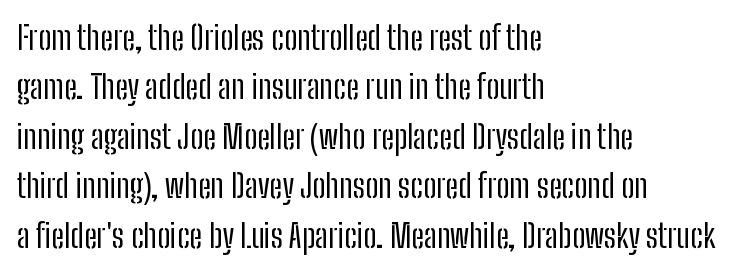
The image shows 33 px regular-weight, condensed sans-serif type, upright; set left-aligned, normal line spacing (1.5x), normal letter spacing, not underlined; low stroke contrast and a medium x-height.
